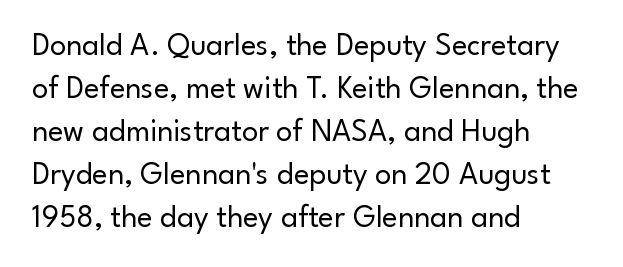
Q: Is the text bold? A: No.
Q: Is the text italic (slanted)? A: No, it is upright.
Q: Is the typeface a serif or a sans-serif typeface? A: Sans-serif.
Q: Is the text underlined? A: No.
Q: How is the paragraph aligned? A: Left-aligned.
Q: Is the spacing between letters normal or unusually wide? A: Normal.
Q: Is the spacing between lines tight, normal or loose? A: Normal.
Q: Width (condensed, normal, or wide)? A: Normal.
Q: Stroke contrast? A: Low.
Q: x-height? A: Small.
Q: Monospaced? A: No.
